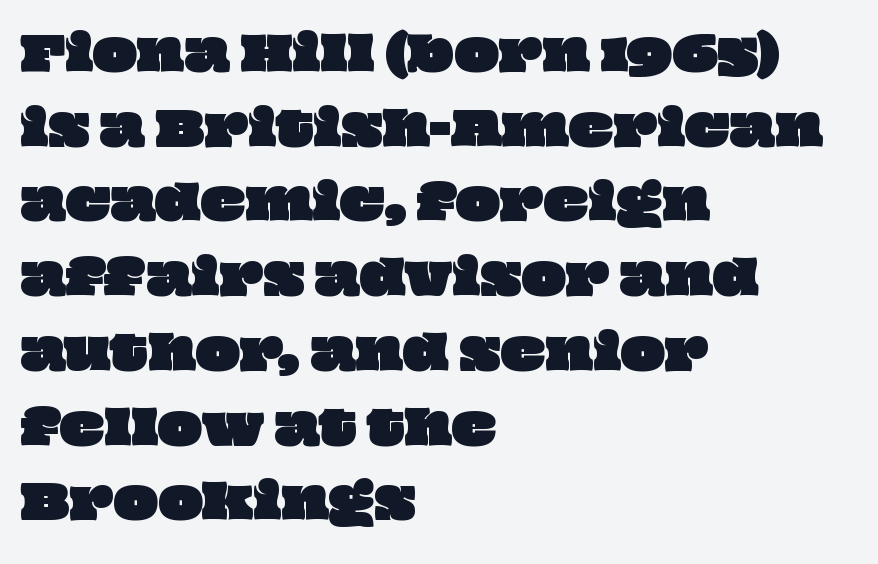
{"width": "wide", "stroke_contrast": "low", "x_height": "large", "monospaced": "no", "underline": "no", "align": "left", "line_spacing": "normal", "line_spacing_ratio": 1.59, "letter_spacing": "normal", "letter_spacing_em": 0.0, "glyph_px": 47}
